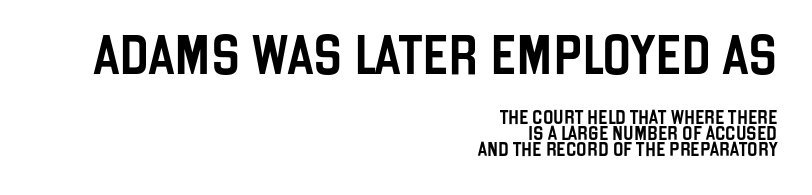
The more generous point size was reserved for the upper chunk. Here the designer chose a conventional face with non-uniform glyph widths. Quick note: interline space is minimal. Honestly, there is no underline to notice here at all. Nothing unusual about the tracking: characters are spaced as the font intends.
